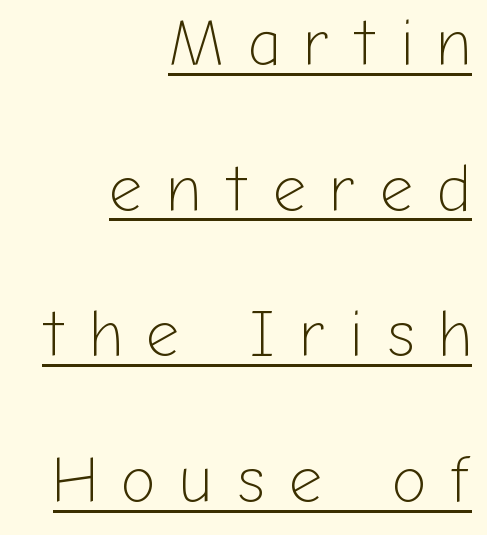
Q: Is the text bold? A: No.
Q: Is the text italic (slanted)? A: No, it is upright.
Q: Is the typeface a serif or a sans-serif typeface? A: Sans-serif.
Q: Is the text underlined? A: Yes.
Q: How is the paragraph aligned? A: Right-aligned.
Q: Is the spacing between letters normal or unusually wide? A: Unusually wide.
Q: Is the spacing between lines tight, normal or loose? A: Loose.
Q: Width (condensed, normal, or wide)? A: Normal.
Q: Stroke contrast? A: Low.
Q: x-height? A: Medium.
Q: Monospaced? A: No.
